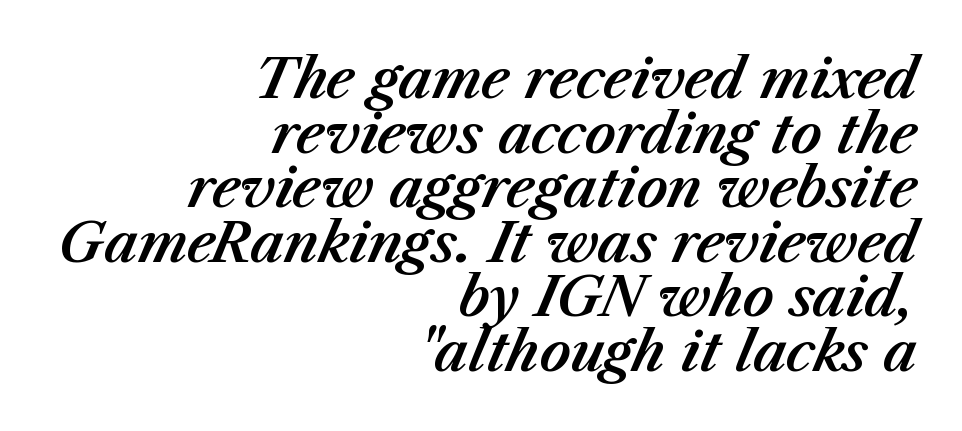
The image shows 54 px text type, italic (leaning right); set right-aligned, tight line spacing (1.01x), normal letter spacing, not underlined; medium stroke contrast and a medium x-height.
